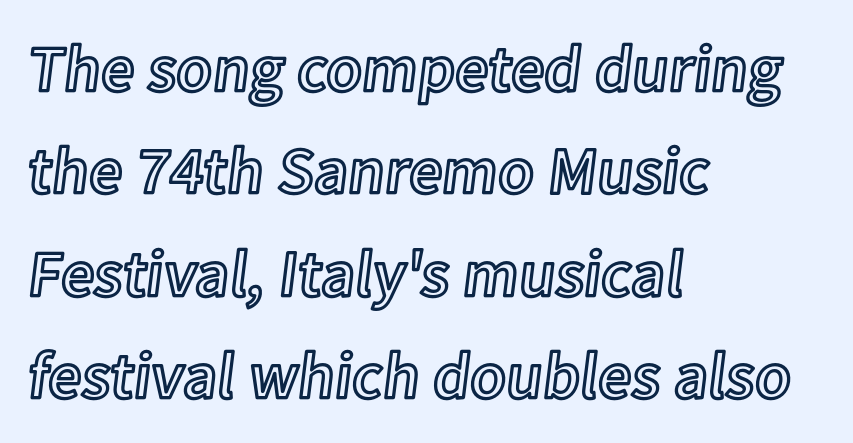
The image shows 66 px text type; set left-aligned, normal line spacing (1.55x), normal letter spacing, not underlined; a medium x-height.
